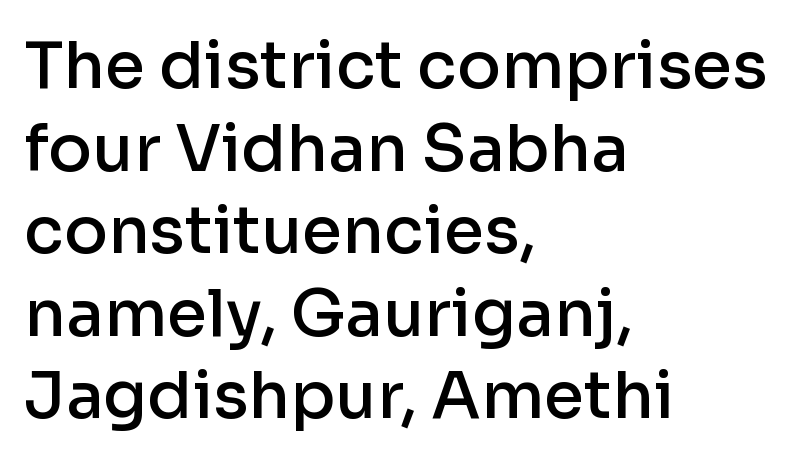
The image shows 65 px semibold sans-serif type, upright; set left-aligned, normal line spacing (1.27x), normal letter spacing, not underlined; low stroke contrast and a medium x-height.
